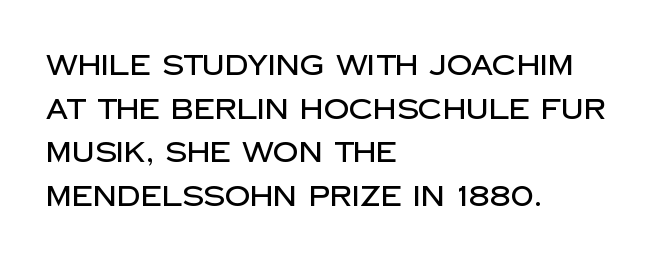
What stands out about the letter spacing? Nothing — it is the standard amount. Quick note: not italic, upright. Examine the stroke ends and you'll find no serifs. Proportional: the letters do not fall into vertical columns. Compared with a centered layout, this one pins lines to the left instead.
